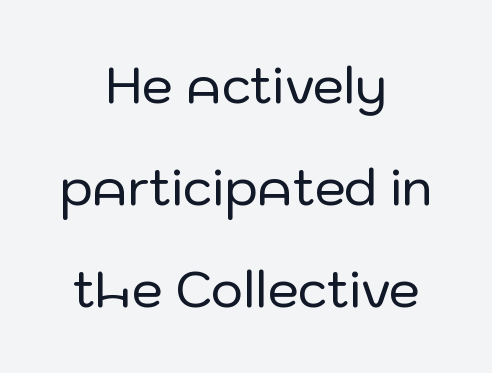
The image shows 49 px sans-serif type, upright; set centered, loose line spacing (2.08x), normal letter spacing, not underlined; low stroke contrast and a medium x-height.
